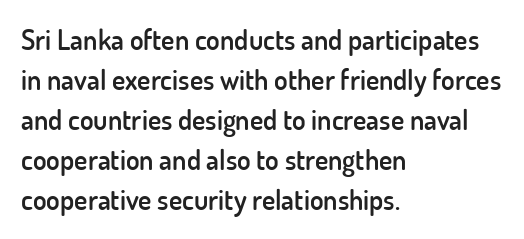
{"serif": "no", "italic": "no", "bold": "semi", "weight": "semibold", "width": "normal", "stroke_contrast": "low", "x_height": "small", "monospaced": "no", "underline": "no", "align": "left", "line_spacing": "normal", "line_spacing_ratio": 1.43, "letter_spacing": "normal", "letter_spacing_em": 0.0, "glyph_px": 28}
